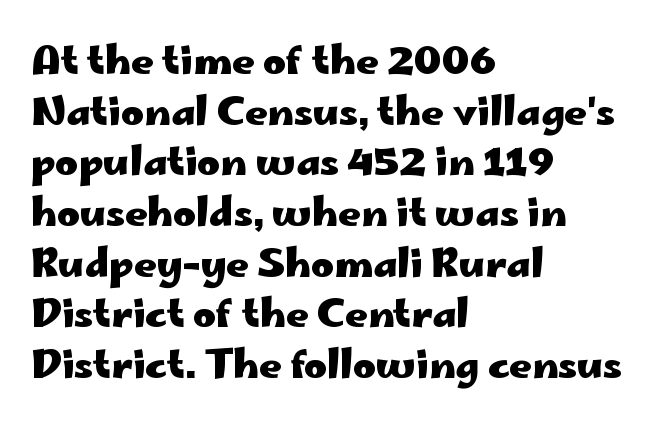
When letters stand straight like this, we call the style roman or upright. Weight: bold. Here the glyphs are tracked normally, forming tight word shapes. Unlike a traditional serif, this face leaves its strokes unadorned.
